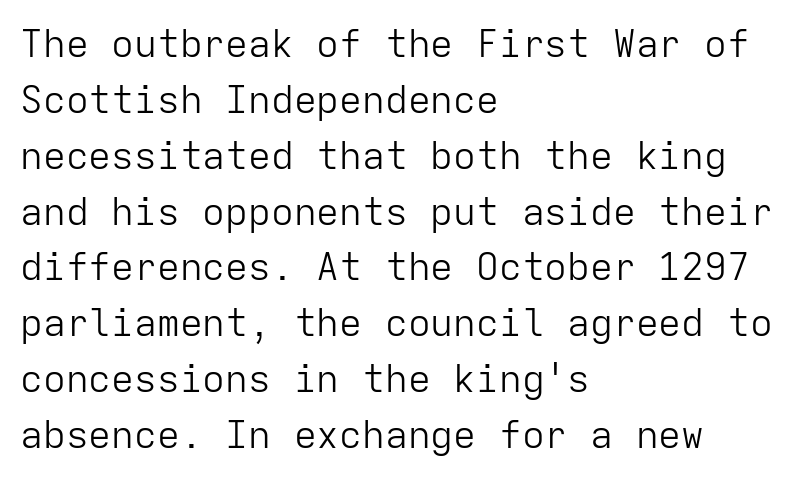
{"serif": "no", "italic": "no", "bold": "no", "weight": "light", "width": "normal", "stroke_contrast": "low", "x_height": "medium", "monospaced": "yes", "underline": "no", "align": "left", "line_spacing": "normal", "line_spacing_ratio": 1.47, "letter_spacing": "normal", "letter_spacing_em": 0.0, "glyph_px": 38}
